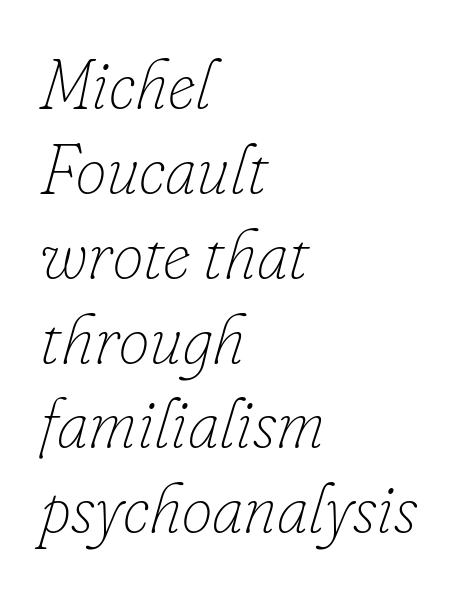
Each letter keeps its own natural width here, so spacing adapts to shape. Emphasis-style slanted type is in use. The passage shown has conventional tracking throughout. Short and long lines alike share a common starting point at left. No chunkiness to these letters — they're not bold. The passage shown is not underscored anywhere.
